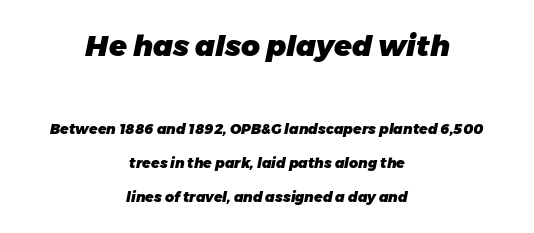
The image shows 29 px heavy type, italic (leaning right); set centered, loose line spacing (2.41x), normal letter spacing, not underlined; the first (top) block is 2.07x larger; low stroke contrast and a medium x-height.
